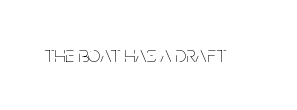
The image shows 23 px text type, upright; set normal letter spacing, not underlined.
